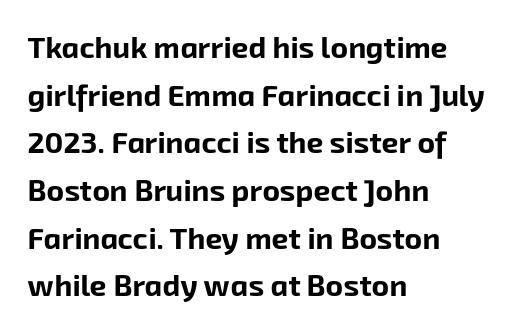
The image shows 30 px bold sans-serif type; set left-aligned, normal line spacing (1.59x), normal letter spacing, not underlined; low stroke contrast and a medium x-height.
